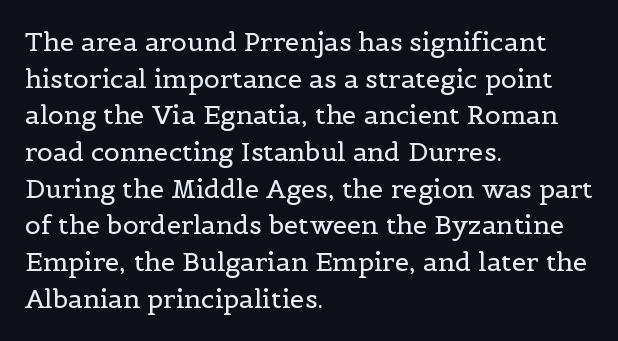
Q: Is the text bold? A: No.
Q: Is the text italic (slanted)? A: No, it is upright.
Q: Is the text underlined? A: No.
Q: How is the paragraph aligned? A: Left-aligned.
Q: Is the spacing between letters normal or unusually wide? A: Normal.
Q: Is the spacing between lines tight, normal or loose? A: Normal.
